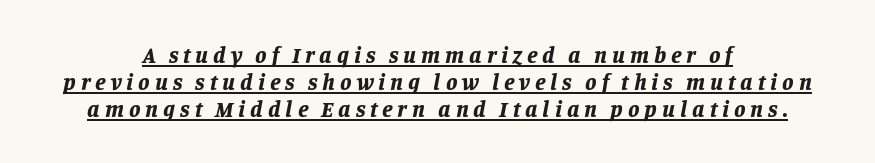
The image shows 23 px bold type, italic (leaning right); set centered, line spacing 1.17x, unusually wide letter spacing (+0.21 em), underlined.
